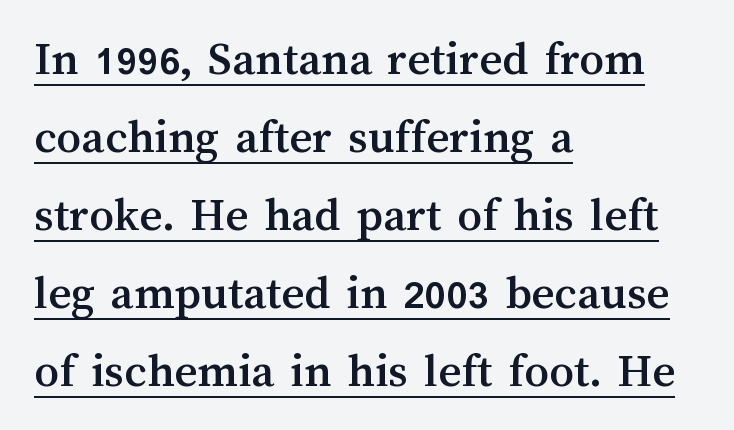
The image shows 49 px text type, upright; set left-aligned, normal line spacing (1.59x), normal letter spacing, underlined; medium stroke contrast and a medium x-height.
